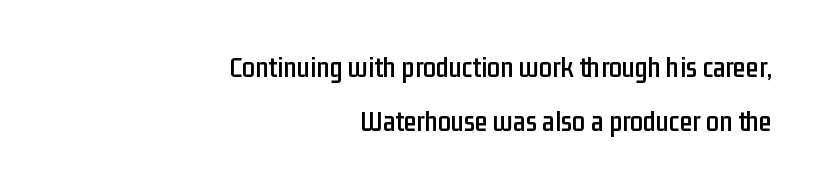
Q: Is the text italic (slanted)? A: No, it is upright.
Q: Is the typeface a serif or a sans-serif typeface? A: Sans-serif.
Q: Is the text underlined? A: No.
Q: How is the paragraph aligned? A: Right-aligned.
Q: Is the spacing between letters normal or unusually wide? A: Normal.
Q: Width (condensed, normal, or wide)? A: Condensed.
Q: Stroke contrast? A: Low.
Q: x-height? A: Medium.
Q: Monospaced? A: No.
